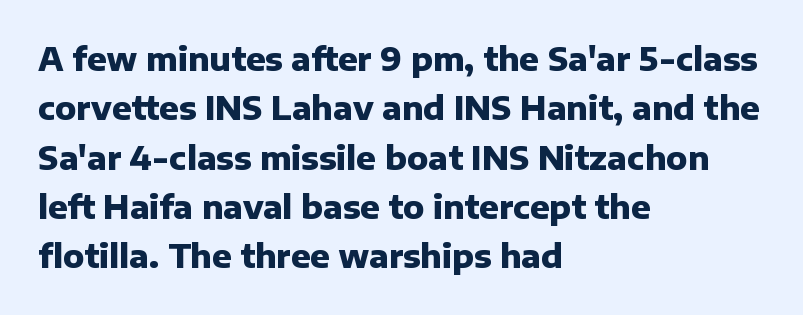
The image shows 32 px heavy sans-serif type, upright; set left-aligned, normal line spacing (1.54x), normal letter spacing, not underlined; low stroke contrast and a medium x-height.
